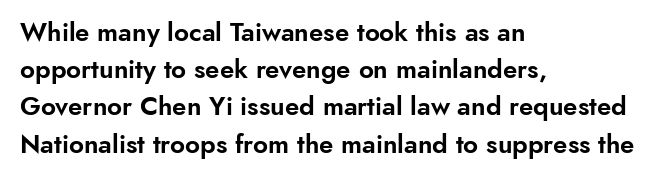
Q: Is the text italic (slanted)? A: No, it is upright.
Q: Is the text underlined? A: No.
Q: How is the paragraph aligned? A: Left-aligned.
Q: Is the spacing between letters normal or unusually wide? A: Normal.
Q: Is the spacing between lines tight, normal or loose? A: Normal.
